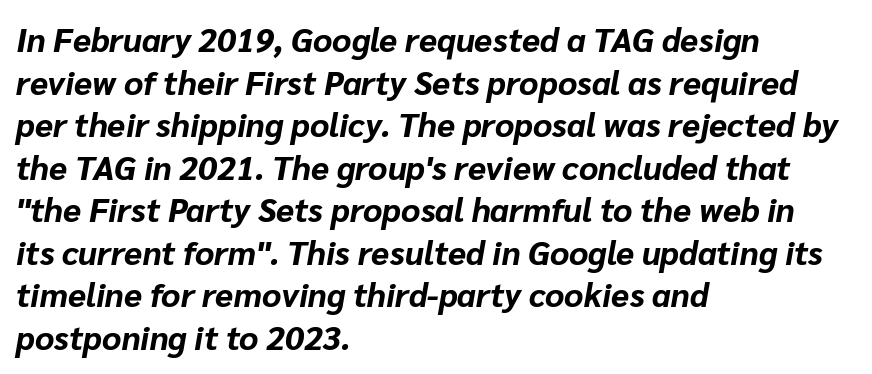
{"italic": "yes", "lean": "right", "slant_degrees": 10, "bold": "yes", "weight": "bold", "width": "normal", "stroke_contrast": "low", "x_height": "medium", "monospaced": "no", "underline": "no", "align": "left", "line_spacing": "normal", "line_spacing_ratio": 1.29, "letter_spacing": "normal", "letter_spacing_em": 0.0, "glyph_px": 33}
